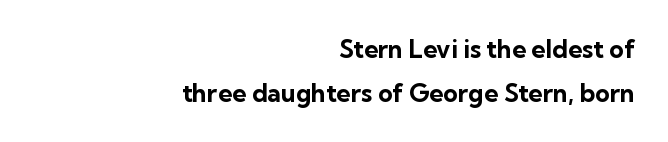
{"italic": "no", "bold": "yes", "underline": "no", "align": "right", "line_spacing_ratio": 1.76, "letter_spacing": "normal", "letter_spacing_em": 0.0, "glyph_px": 25}
